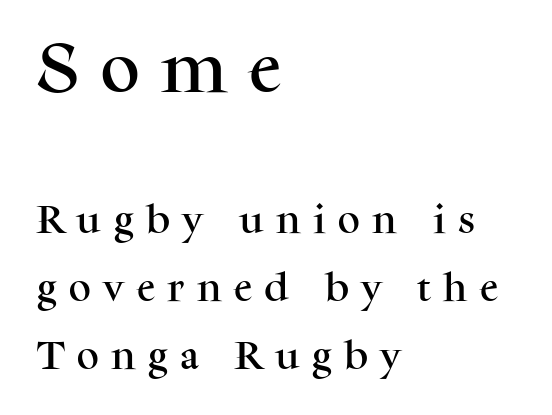
The typesetter chose a ragged-right arrangement here. Whoever set this made the first block the dominant, larger element. Characters follow at a spacing far wider than the type designer built in. Descenders are the only things crossing below the line.
